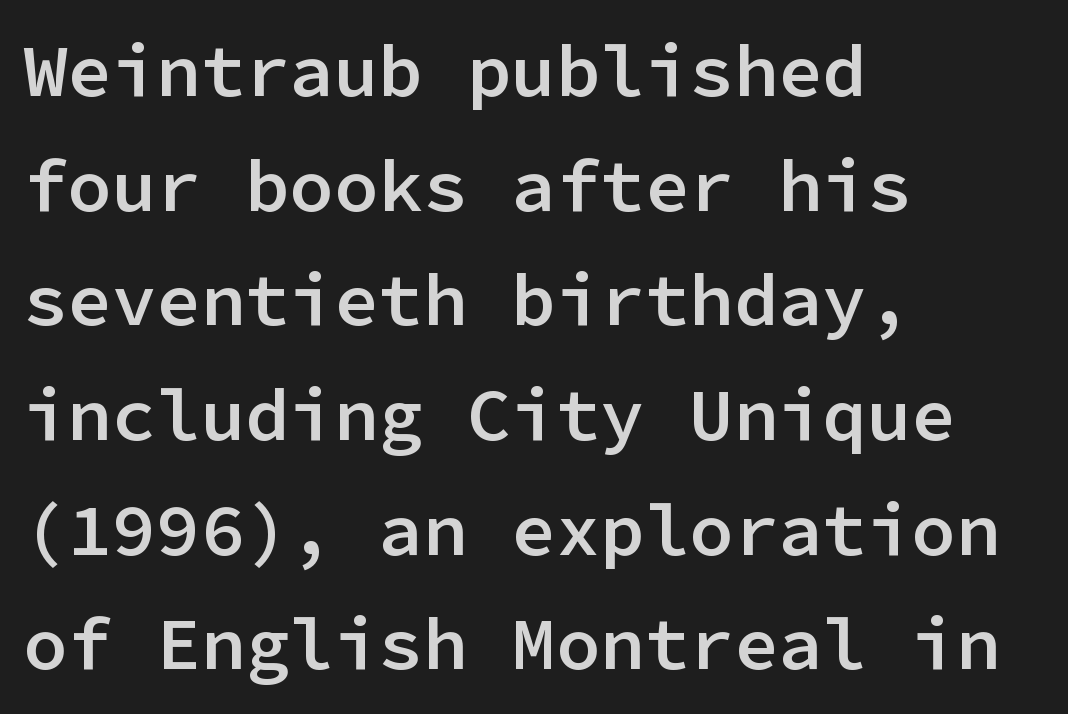
{"serif": "no", "italic": "no", "bold": "semi", "weight": "semibold", "width": "normal", "stroke_contrast": "low", "x_height": "medium", "monospaced": "yes", "underline": "no", "align": "left", "line_spacing": "normal", "line_spacing_ratio": 1.55, "letter_spacing": "normal", "letter_spacing_em": 0.0, "glyph_px": 74}
